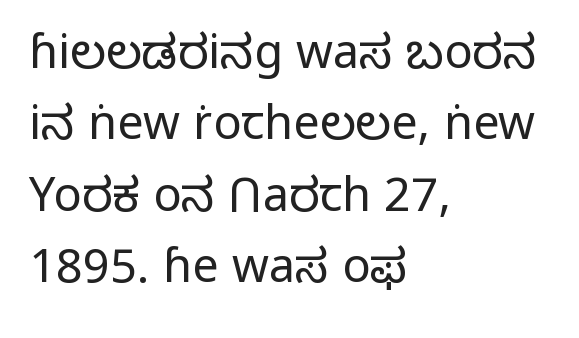
{"serif": "no", "italic": "no", "bold": "no", "weight": "light", "width": "normal", "stroke_contrast": "low", "x_height": "medium", "monospaced": "no", "underline": "no", "align": "left", "line_spacing": "normal", "line_spacing_ratio": 1.52, "letter_spacing": "normal", "letter_spacing_em": 0.0, "glyph_px": 47}
